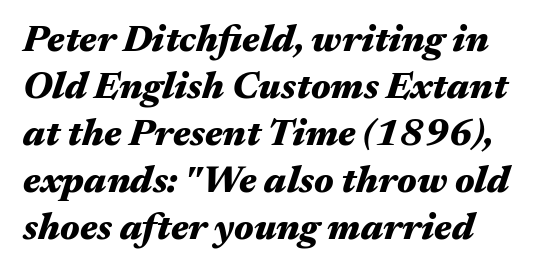
{"italic": "yes", "lean": "right", "slant_degrees": 17, "bold": "yes", "weight": "heavy", "width": "wide", "stroke_contrast": "medium", "x_height": "medium", "monospaced": "no", "underline": "no", "line_spacing_ratio": 1.24, "letter_spacing": "normal", "letter_spacing_em": 0.0, "glyph_px": 38}
